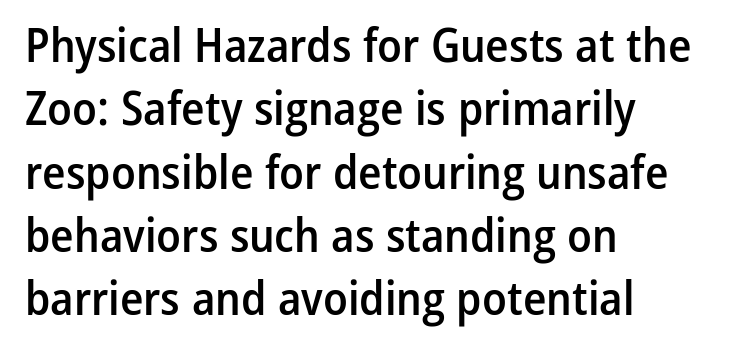
Standard letterfit; no display-style spreading of the glyphs. In terms of letterform style, serifs are entirely absent. Proportional: the letters do not fall into vertical columns. Notice how the stems are strictly vertical — no italics here. Short and long lines alike share a common starting point at left.
